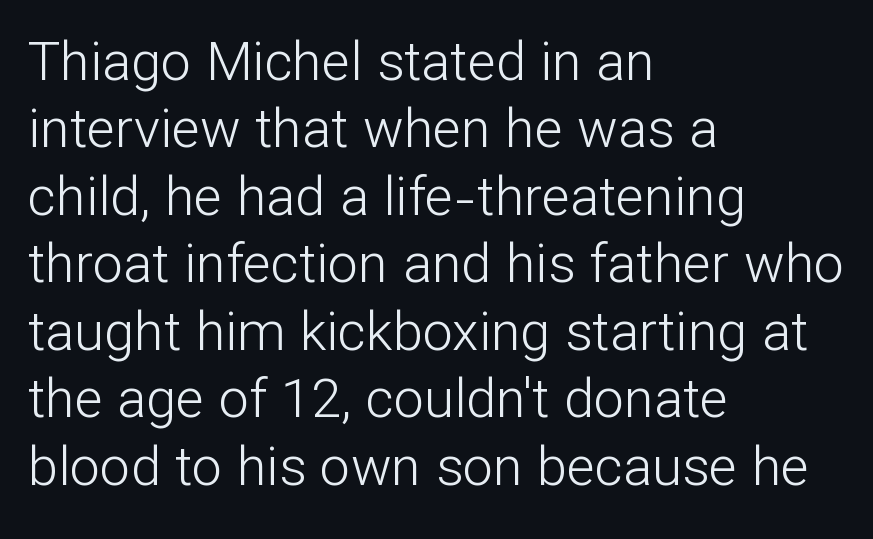
Each letter keeps its own natural width here, so spacing adapts to shape. Characters follow at the spacing the type designer built in. Summary of vertical rhythm: regular, with standard interline spacing. Only glyphs here, with clear space below each row.
